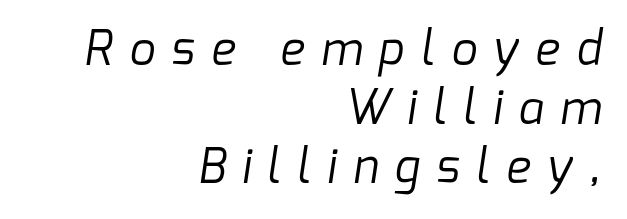
{"serif": "no", "bold": "no", "weight": "regular", "width": "normal", "stroke_contrast": "low", "x_height": "medium", "monospaced": "no", "underline": "no", "align": "right", "line_spacing": "normal", "line_spacing_ratio": 1.28, "letter_spacing": "wide", "letter_spacing_em": 0.36, "glyph_px": 46}
